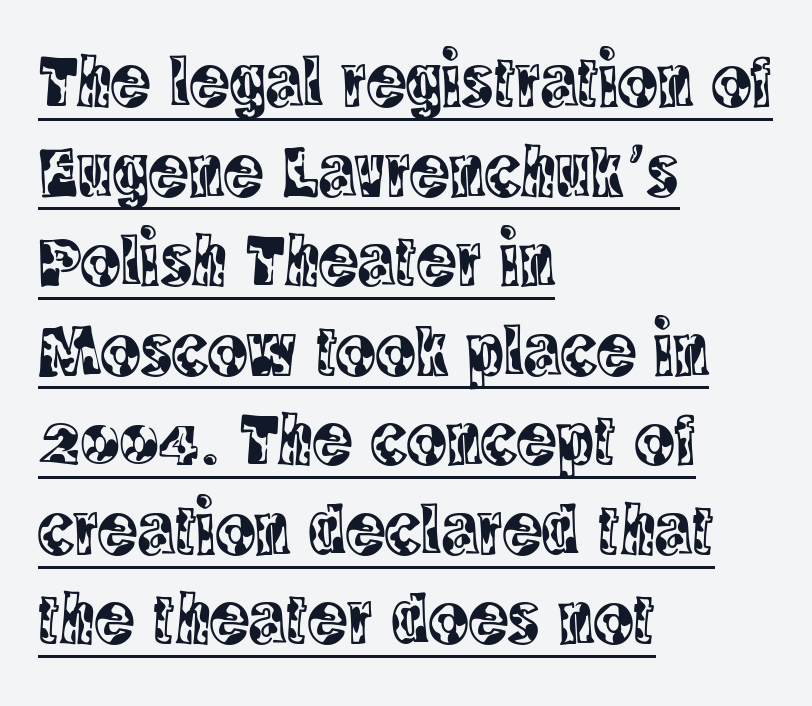
Q: Is the text italic (slanted)? A: No, it is upright.
Q: Is the typeface a serif or a sans-serif typeface? A: Serif.
Q: Is the text underlined? A: Yes.
Q: How is the paragraph aligned? A: Left-aligned.
Q: Is the spacing between letters normal or unusually wide? A: Normal.
Q: Width (condensed, normal, or wide)? A: Condensed.
Q: x-height? A: Large.
Q: Monospaced? A: No.
